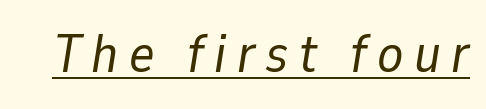
The image shows 54 px regular-weight type, italic (leaning right); set underlined; low stroke contrast and a medium x-height.
